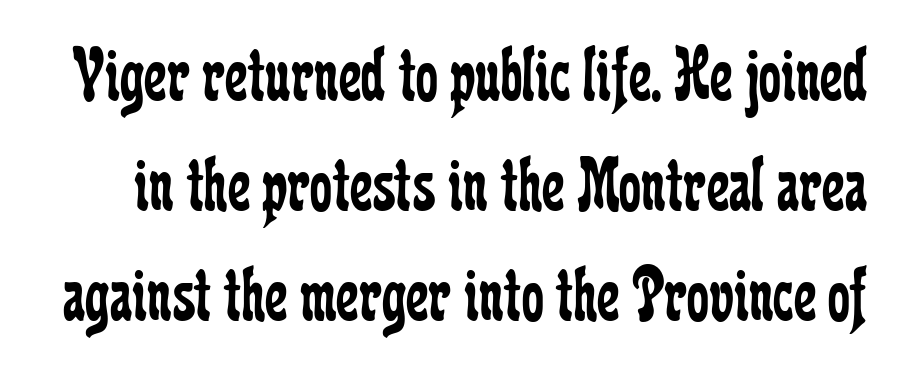
{"serif": "yes", "italic": "no", "bold": "no", "weight": "regular", "width": "condensed", "stroke_contrast": "low", "x_height": "medium", "monospaced": "no", "underline": "no", "line_spacing": "normal", "line_spacing_ratio": 1.39, "letter_spacing": "normal", "letter_spacing_em": 0.0, "glyph_px": 79}
